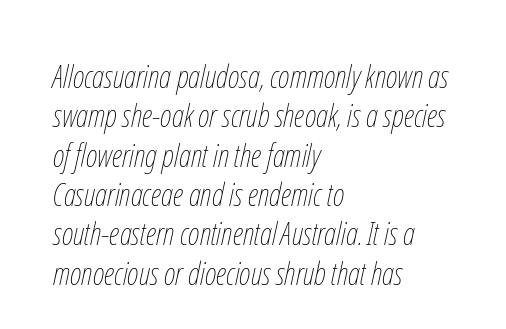
Honestly, there is no underline to notice here at all. A quiet, ordinary-to-light weight characterises the typeface. The lines in this sample share a left origin and differ only in where they stop. The rendering uses natural spacing where letterforms have individual widths. Rendered with sloped, italic letterforms.
